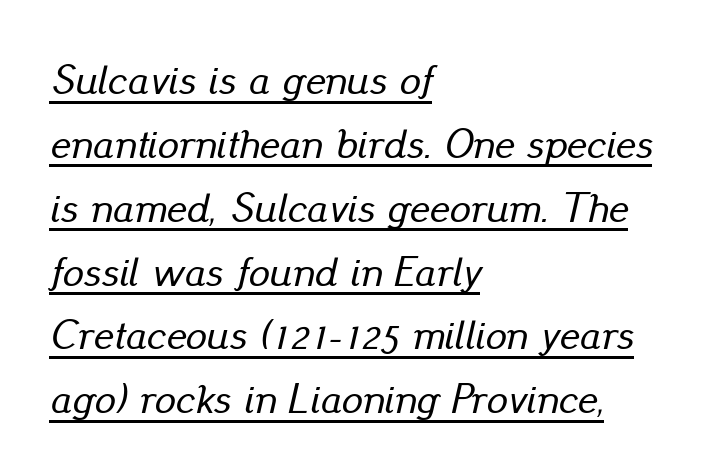
The image shows 42 px text type, italic (leaning right); set left-aligned, normal line spacing (1.52x), normal letter spacing, underlined; low stroke contrast and a small x-height.
